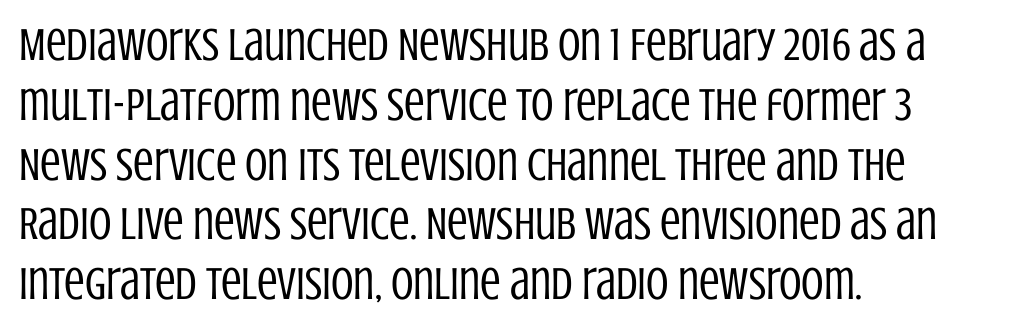
{"serif": "no", "italic": "no", "bold": "no", "weight": "regular", "width": "condensed", "stroke_contrast": "low", "x_height": "large", "monospaced": "no", "underline": "no", "align": "left", "line_spacing": "normal", "line_spacing_ratio": 1.3, "letter_spacing": "normal", "letter_spacing_em": 0.0, "glyph_px": 46}
